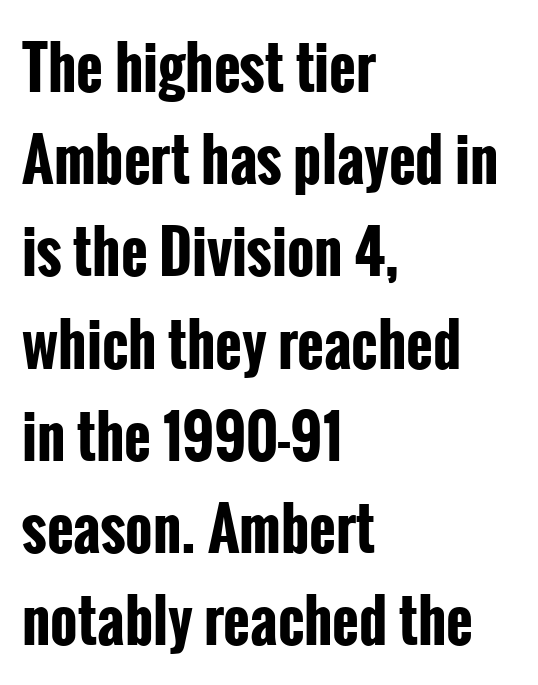
{"serif": "no", "italic": "no", "bold": "yes", "weight": "bold", "width": "condensed", "stroke_contrast": "low", "x_height": "medium", "monospaced": "no", "underline": "no", "align": "left", "line_spacing": "normal", "line_spacing_ratio": 1.59, "letter_spacing": "normal", "letter_spacing_em": 0.0, "glyph_px": 58}
